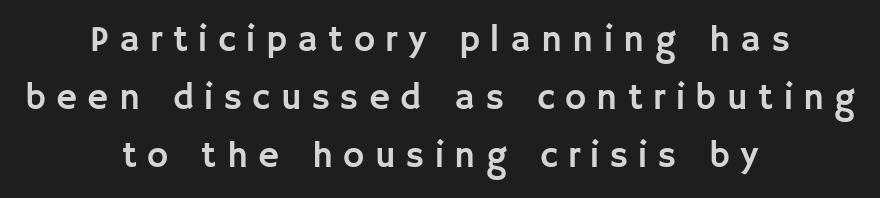
{"serif": "no", "italic": "no", "width": "normal", "stroke_contrast": "low", "x_height": "large", "monospaced": "no", "underline": "no", "align": "center", "line_spacing": "normal", "line_spacing_ratio": 1.61, "letter_spacing": "wide", "letter_spacing_em": 0.29, "glyph_px": 36}
